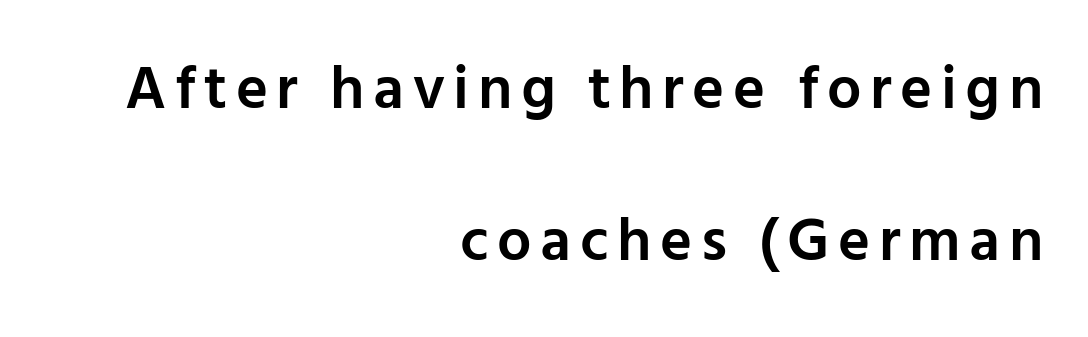
Does the type have serifs? No, each stem ends abruptly. Airy leading. Think of a printed novel: that variable character pitch is what you see here. When letters stand straight like this, we call the style roman or upright. The paragraph shown leans on its right margin.
